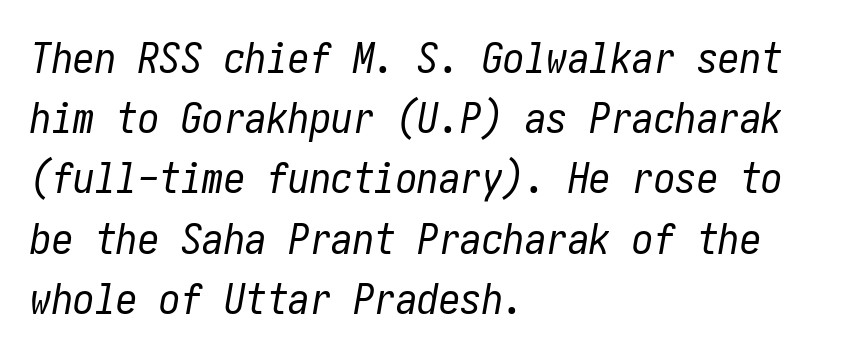
{"italic": "yes", "lean": "right", "slant_degrees": 10, "bold": "no", "weight": "regular", "width": "condensed", "stroke_contrast": "low", "x_height": "medium", "underline": "no", "align": "left", "line_spacing": "normal", "line_spacing_ratio": 1.4, "letter_spacing": "normal", "letter_spacing_em": 0.0, "glyph_px": 43}
